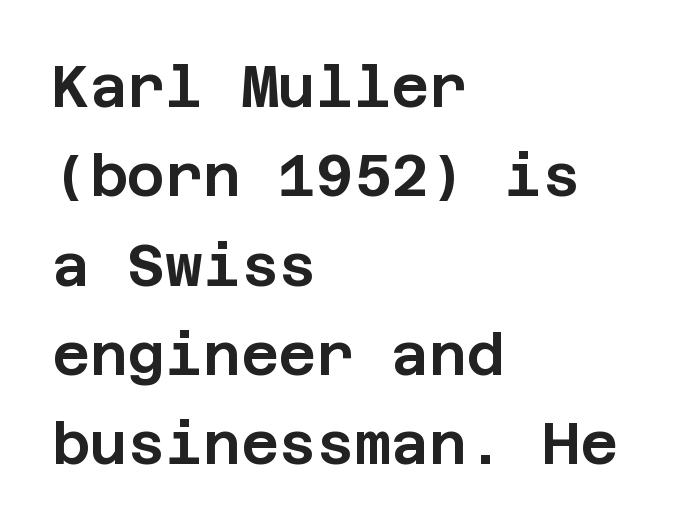
The specimen omits any rule beneath the text block's lines. The designer left line spacing at the default. This is roman type, the default non-slanted kind. Inter-character spacing is left at the font's built-in metrics. Stroke terminals: plain, sans-serif. Line starts are locked; line ends wander.
